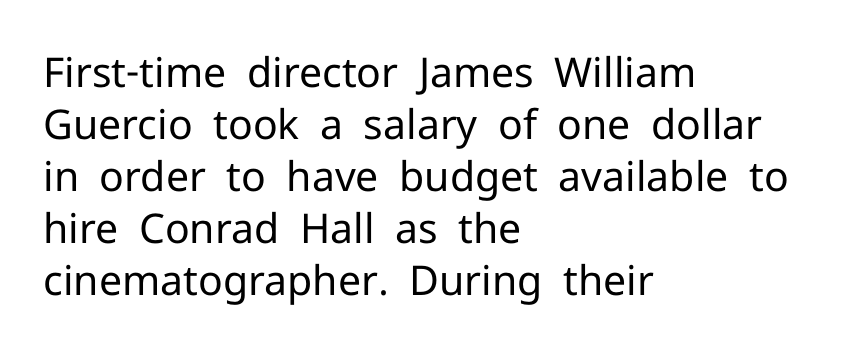
The image shows 41 px regular-weight sans-serif type, upright; set left-aligned, normal line spacing (1.27x), normal letter spacing, not underlined; low stroke contrast and a medium x-height.
